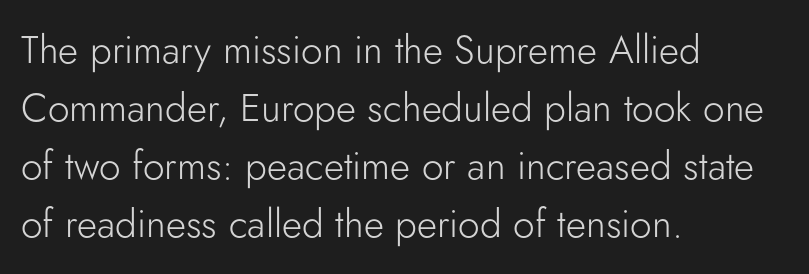
The image shows 39 px light sans-serif type, upright; set left-aligned, normal line spacing (1.49x), normal letter spacing, not underlined; low stroke contrast and a small x-height.
